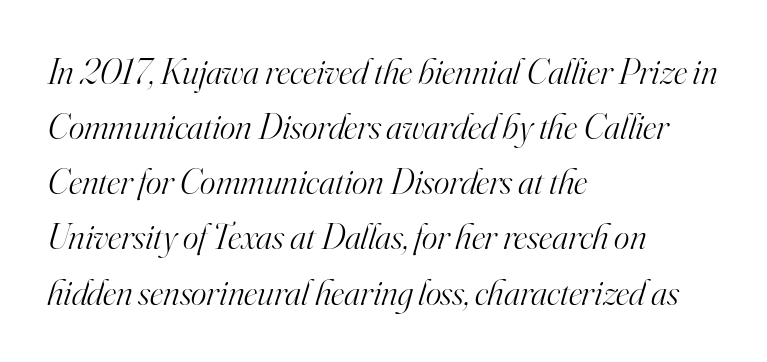
A student would call this left alignment; a typographer would say flush left, rag right. The area under the type is left untouched. The passage shown has conventional tracking throughout. No chunkiness to these letters — they're not bold. These lines are rendered in a variable-pitch font. A normal amount of white space separates one row of letters from the next.
